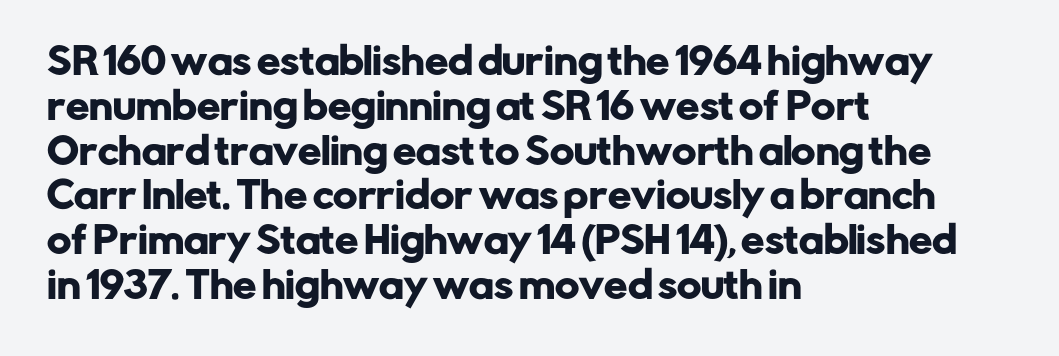
Only glyphs here, with clear space below each row. One-word summary of the alignment: left. The axis of the letterforms is exactly vertical. Short note: letters normally spaced. Serif or sans? Sans — the stroke terminals are bare.
